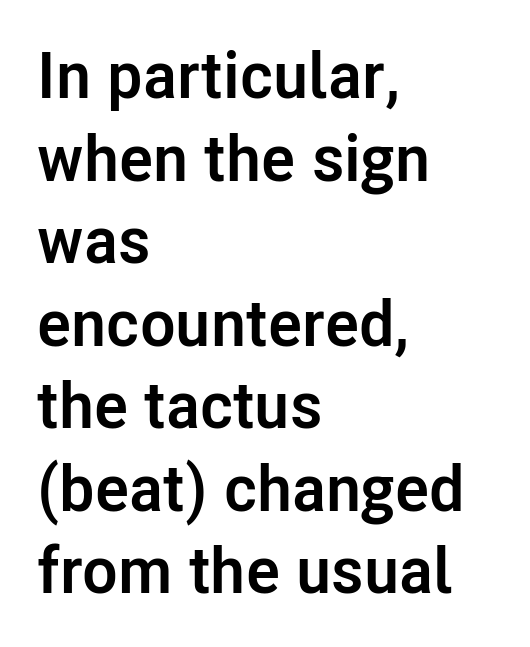
The image shows 65 px semibold sans-serif type, upright; set left-aligned, normal line spacing (1.27x), normal letter spacing, not underlined; low stroke contrast and a medium x-height.
